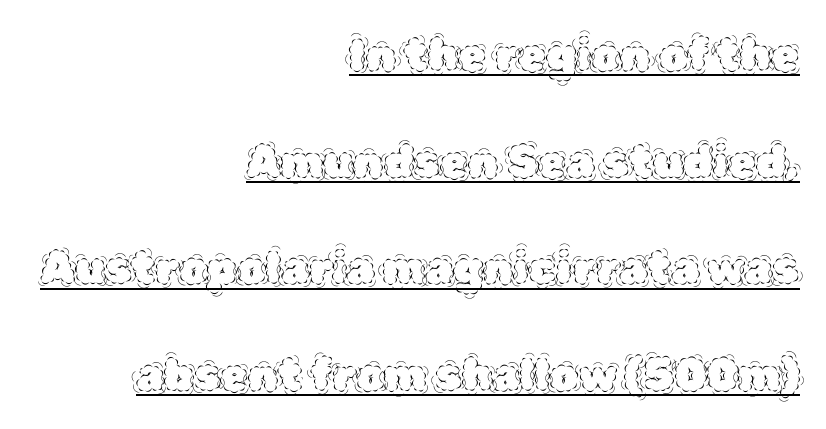
{"italic": "no", "bold": "no", "weight": "thin", "width": "normal", "x_height": "large", "monospaced": "no", "underline": "yes", "align": "right", "line_spacing": "loose", "line_spacing_ratio": 2.37, "letter_spacing": "normal", "letter_spacing_em": 0.0, "glyph_px": 45}
